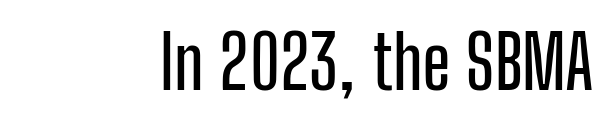
The image shows 74 px condensed sans-serif type, upright; set normal letter spacing, not underlined; low stroke contrast and a medium x-height.
